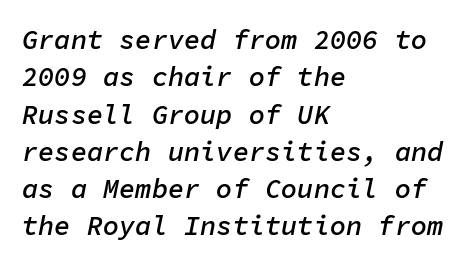
Q: Is the text bold? A: Semi-bold.
Q: Is the text italic (slanted)? A: Yes, it leans right by about 11 degrees.
Q: Is the text underlined? A: No.
Q: How is the paragraph aligned? A: Left-aligned.
Q: Is the spacing between letters normal or unusually wide? A: Normal.
Q: Is the spacing between lines tight, normal or loose? A: Normal.
